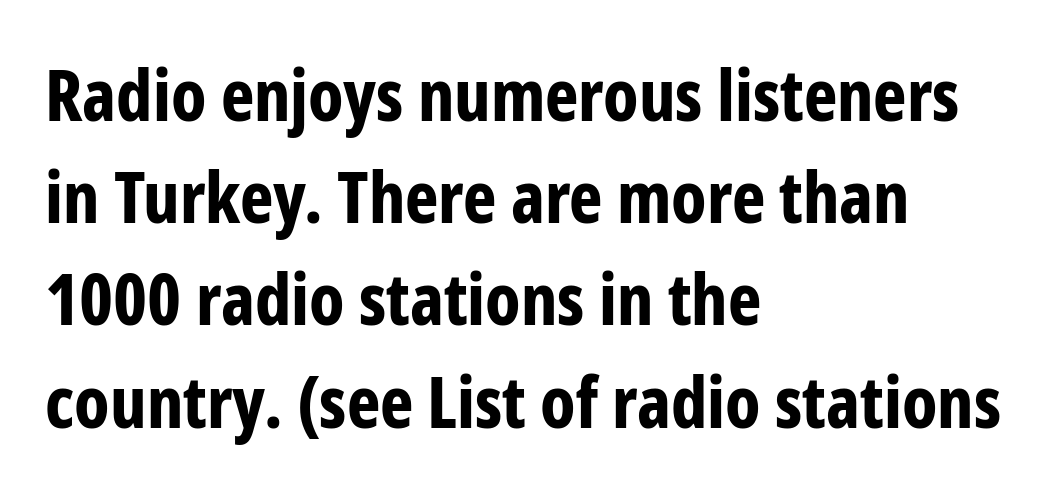
Tracking here is standard; glyphs follow each other at the usual distance. Designer's note — italics off, roman on. These lines are rendered in a variable-pitch font. This is sans-serif lettering, the kind often seen on screens and signage. The leading is moderate, giving the passage an even texture.
